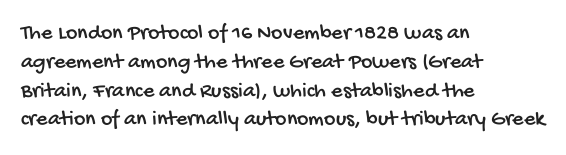
The image shows 22 px text type; set left-aligned, normal line spacing (1.31x), normal letter spacing, not underlined.
